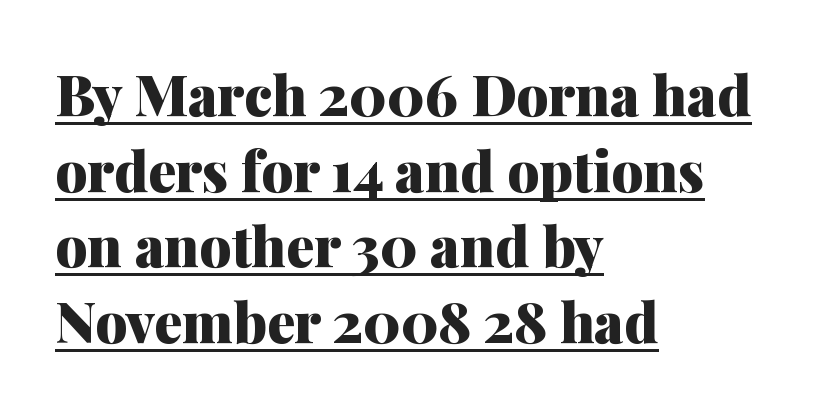
{"serif": "yes", "italic": "no", "bold": "yes", "weight": "heavy", "width": "normal", "stroke_contrast": "medium", "x_height": "medium", "monospaced": "no", "underline": "yes", "align": "left", "line_spacing": "normal", "line_spacing_ratio": 1.35, "letter_spacing": "normal", "letter_spacing_em": 0.0, "glyph_px": 56}
